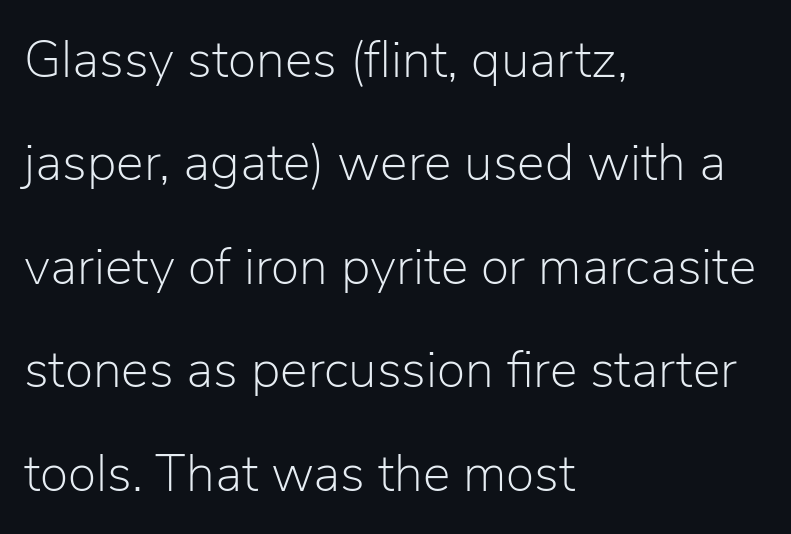
The image shows 52 px light sans-serif type, upright; set left-aligned, loose line spacing (1.99x), normal letter spacing, not underlined; low stroke contrast and a medium x-height.
